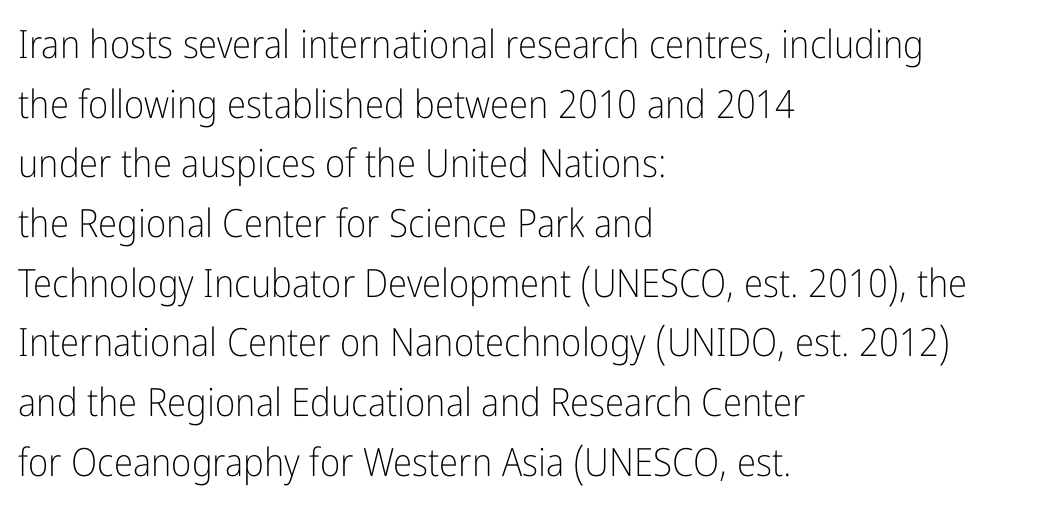
Q: Is the text bold? A: No.
Q: Is the text italic (slanted)? A: No, it is upright.
Q: Is the typeface a serif or a sans-serif typeface? A: Sans-serif.
Q: Is the text underlined? A: No.
Q: How is the paragraph aligned? A: Left-aligned.
Q: Is the spacing between letters normal or unusually wide? A: Normal.
Q: Is the spacing between lines tight, normal or loose? A: Normal.
Q: Width (condensed, normal, or wide)? A: Condensed.
Q: Stroke contrast? A: Low.
Q: x-height? A: Medium.
Q: Monospaced? A: No.
